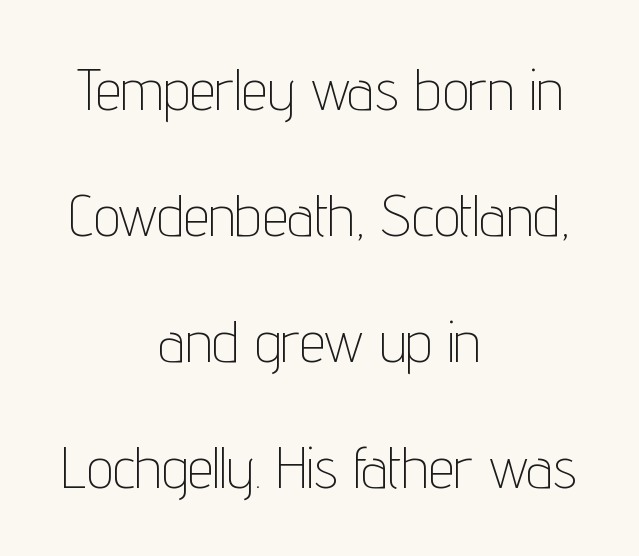
{"serif": "no", "italic": "no", "bold": "no", "weight": "thin", "width": "condensed", "stroke_contrast": "low", "x_height": "medium", "monospaced": "no", "underline": "no", "align": "center", "line_spacing": "loose", "line_spacing_ratio": 2.17, "letter_spacing": "normal", "letter_spacing_em": 0.0, "glyph_px": 58}
